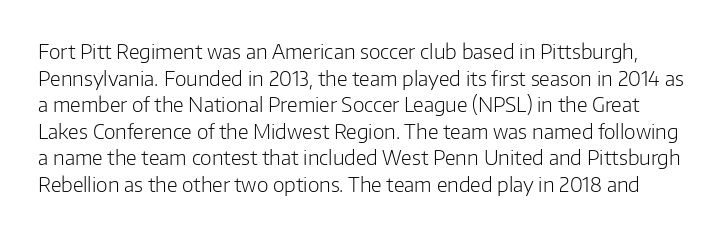
The image shows 20 px text type, upright; set normal line spacing (1.33x), normal letter spacing, not underlined.
